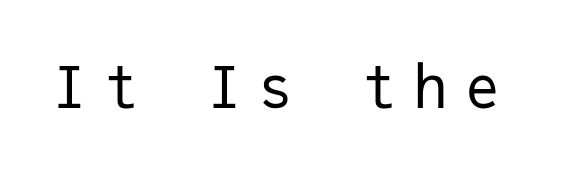
The image shows 58 px regular-weight sans-serif type, upright, monospaced; set unusually wide letter spacing (+0.29 em), not underlined; low stroke contrast and a medium x-height.
